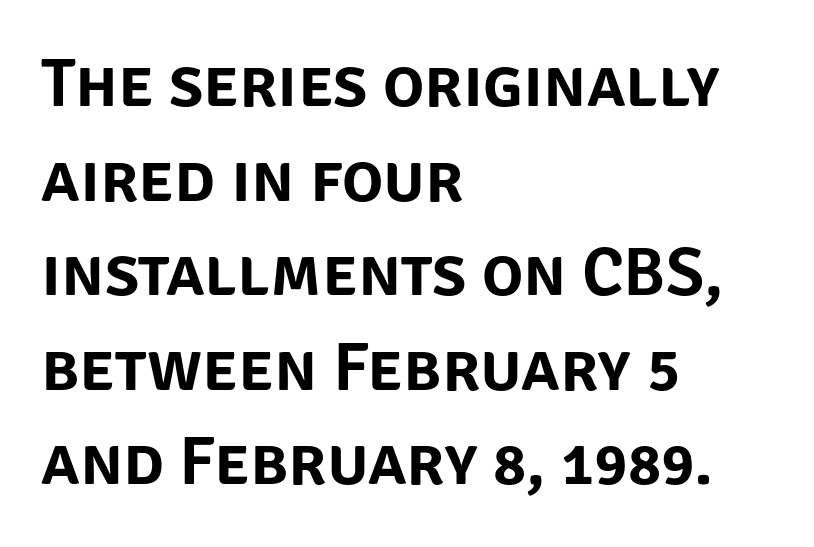
Q: Is the text italic (slanted)? A: No, it is upright.
Q: Is the typeface a serif or a sans-serif typeface? A: Sans-serif.
Q: Is the text underlined? A: No.
Q: How is the paragraph aligned? A: Left-aligned.
Q: Is the spacing between letters normal or unusually wide? A: Normal.
Q: Is the spacing between lines tight, normal or loose? A: Normal.
Q: Width (condensed, normal, or wide)? A: Normal.
Q: Stroke contrast? A: Low.
Q: x-height? A: Large.
Q: Monospaced? A: No.
